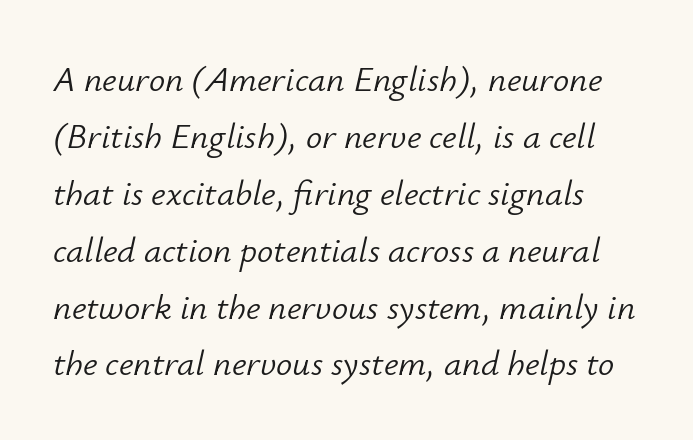
The letters advance in unequal steps, a hallmark of proportional type. Notice how the stems are inclined rather than vertical — that's the hallmark of italics. Clear beneath every line of the passage. Students, observe: this is what conventionally led text looks like.
